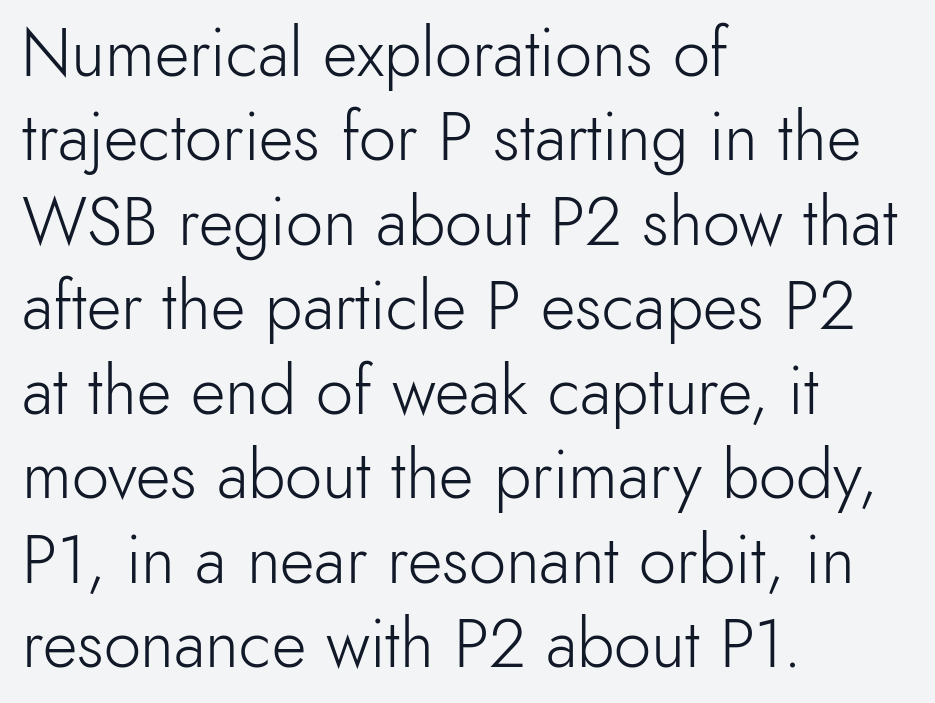
Q: Is the text bold? A: No.
Q: Is the text italic (slanted)? A: No, it is upright.
Q: Is the typeface a serif or a sans-serif typeface? A: Sans-serif.
Q: Is the text underlined? A: No.
Q: How is the paragraph aligned? A: Left-aligned.
Q: Is the spacing between letters normal or unusually wide? A: Normal.
Q: Is the spacing between lines tight, normal or loose? A: Normal.
Q: Width (condensed, normal, or wide)? A: Normal.
Q: x-height? A: Small.
Q: Monospaced? A: No.
